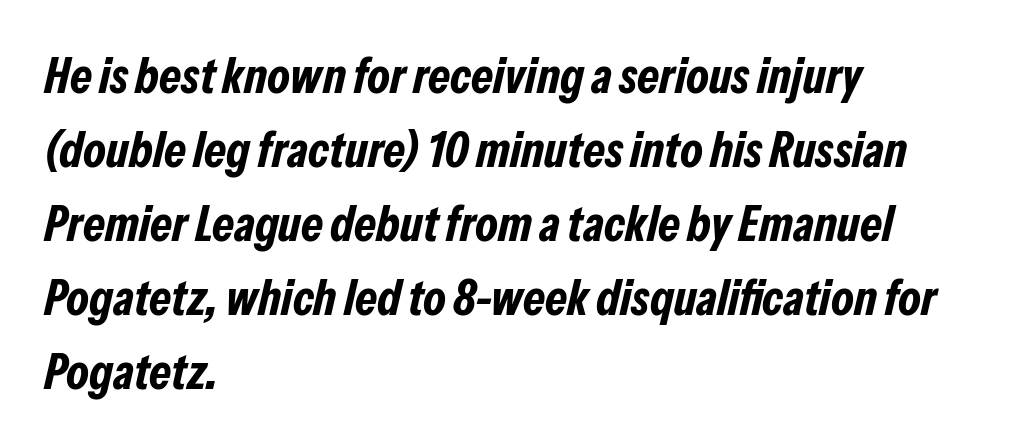
{"italic": "yes", "lean": "right", "slant_degrees": 13, "bold": "yes", "weight": "bold", "width": "condensed", "stroke_contrast": "low", "x_height": "medium", "monospaced": "no", "underline": "no", "align": "left", "line_spacing": "normal", "line_spacing_ratio": 1.48, "letter_spacing": "normal", "letter_spacing_em": 0.0, "glyph_px": 50}
